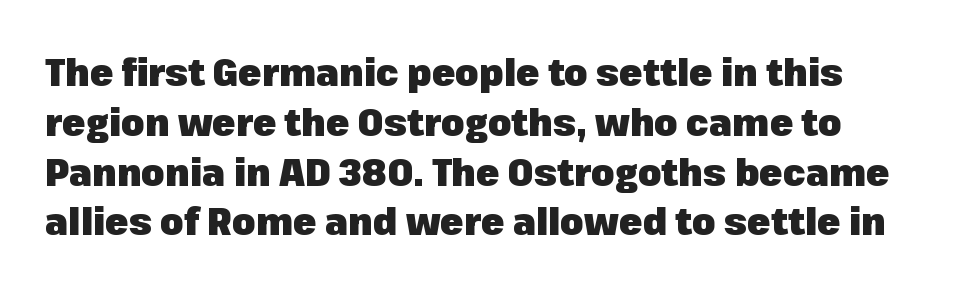
The image shows 38 px heavy sans-serif type, upright; set normal line spacing (1.31x), normal letter spacing, not underlined; low stroke contrast and a medium x-height.
